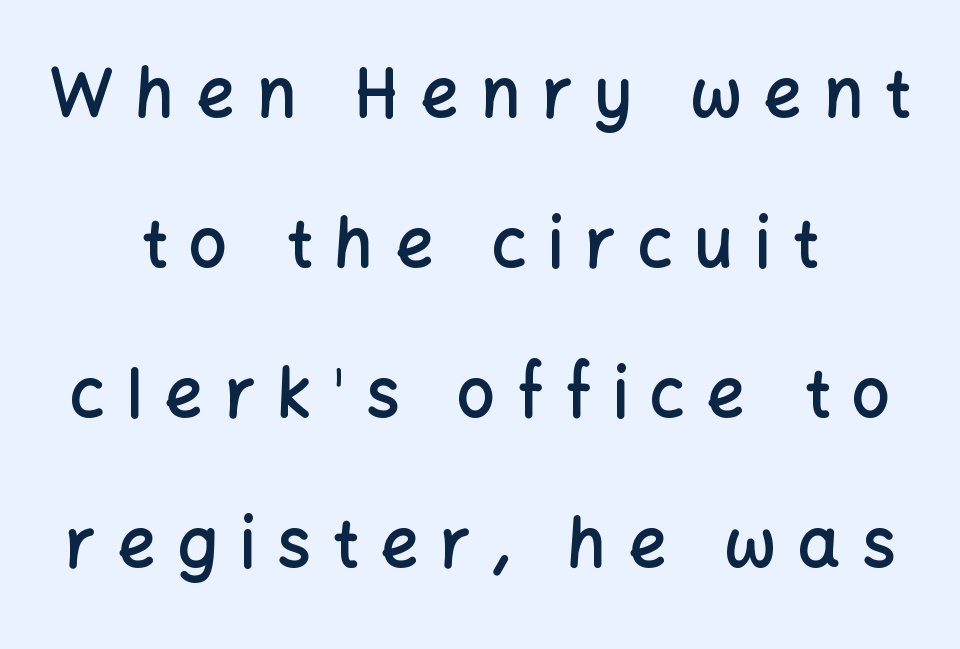
{"serif": "no", "italic": "no", "bold": "semi", "weight": "semibold", "width": "normal", "stroke_contrast": "low", "x_height": "medium", "monospaced": "no", "underline": "no", "align": "center", "line_spacing": "loose", "line_spacing_ratio": 2.24, "letter_spacing": "wide", "letter_spacing_em": 0.32, "glyph_px": 67}
